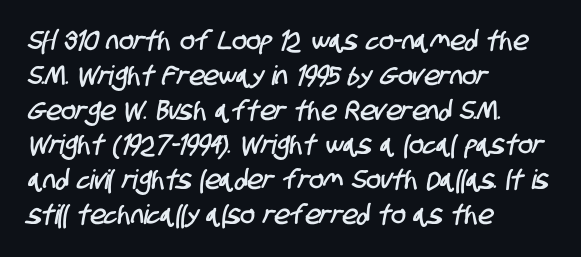
Q: Is the text underlined? A: No.
Q: How is the paragraph aligned? A: Left-aligned.
Q: Is the spacing between letters normal or unusually wide? A: Normal.
Q: Is the spacing between lines tight, normal or loose? A: Normal.
